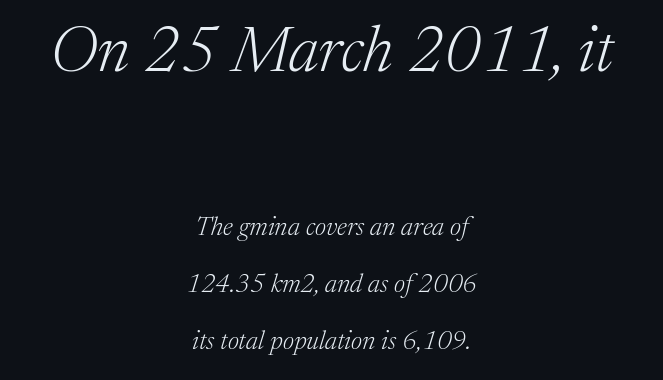
{"serif": "yes", "italic": "yes", "lean": "right", "slant_degrees": 17, "bold": "no", "weight": "light", "width": "normal", "stroke_contrast": "medium", "x_height": "medium", "monospaced": "no", "underline": "no", "align": "center", "line_spacing": "loose", "line_spacing_ratio": 2.2, "letter_spacing": "normal", "letter_spacing_em": 0.0, "larger_block": "first", "size_ratio": 2.46, "glyph_px": 64}
